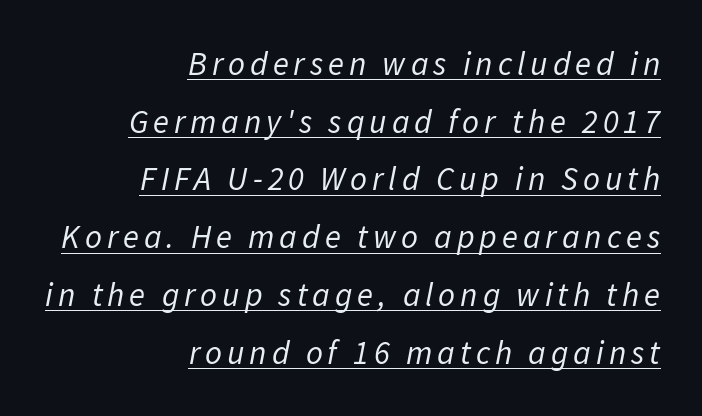
Q: Is the text bold? A: No.
Q: Is the text italic (slanted)? A: Yes, it leans right by about 11 degrees.
Q: Is the text underlined? A: Yes.
Q: How is the paragraph aligned? A: Right-aligned.
Q: Width (condensed, normal, or wide)? A: Normal.
Q: Stroke contrast? A: Low.
Q: x-height? A: Medium.
Q: Monospaced? A: No.
